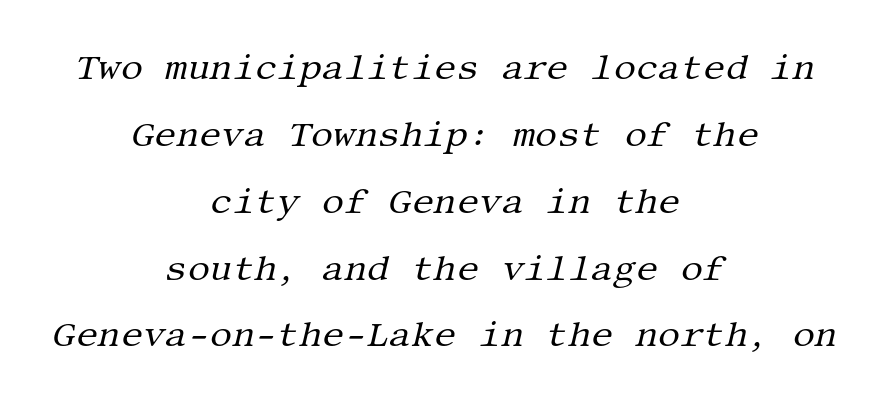
Q: Is the text bold? A: No.
Q: Is the text italic (slanted)? A: Yes, it leans right by about 13 degrees.
Q: Is the typeface a serif or a sans-serif typeface? A: Serif.
Q: Is the text underlined? A: No.
Q: How is the paragraph aligned? A: Centered.
Q: Is the spacing between letters normal or unusually wide? A: Normal.
Q: Is the spacing between lines tight, normal or loose? A: Loose.
Q: Width (condensed, normal, or wide)? A: Normal.
Q: Stroke contrast? A: Medium.
Q: x-height? A: Large.
